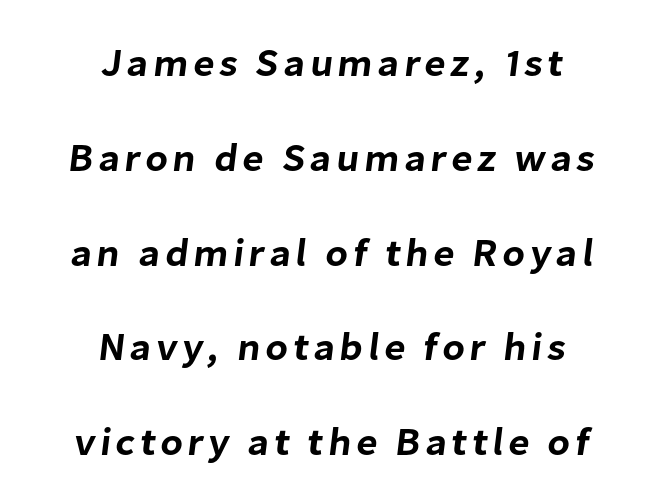
The image shows 39 px sans-serif type; set centered, loose line spacing (2.43x), not underlined; low stroke contrast and a medium x-height.
